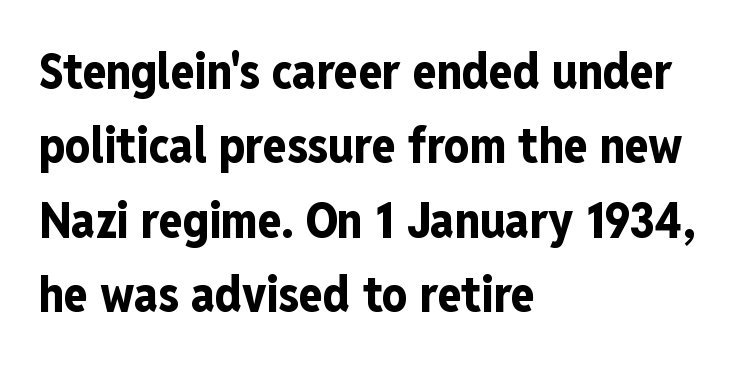
{"serif": "no", "italic": "no", "bold": "yes", "weight": "bold", "width": "condensed", "stroke_contrast": "low", "x_height": "medium", "monospaced": "no", "underline": "no", "align": "left", "line_spacing": "normal", "line_spacing_ratio": 1.52, "letter_spacing": "normal", "letter_spacing_em": 0.0, "glyph_px": 49}
